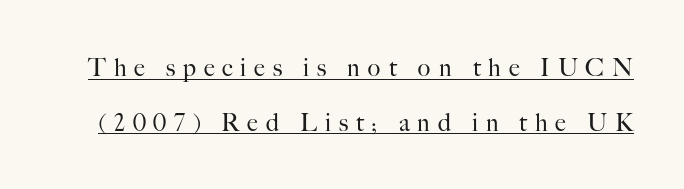
Q: Is the text bold? A: No.
Q: Is the text italic (slanted)? A: No, it is upright.
Q: Is the text underlined? A: Yes.
Q: Is the spacing between letters normal or unusually wide? A: Unusually wide.
Q: Is the spacing between lines tight, normal or loose? A: Loose.
